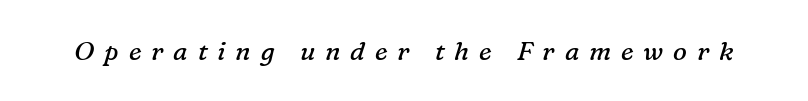
The image shows 26 px text type, italic (leaning right); set unusually wide letter spacing (+0.38 em), not underlined.
